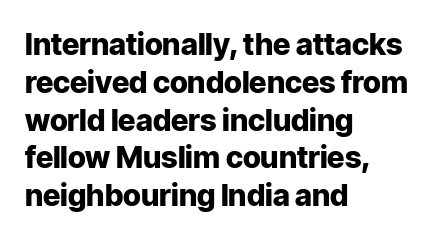
Q: Is the text bold? A: Yes.
Q: Is the text italic (slanted)? A: No, it is upright.
Q: Is the typeface a serif or a sans-serif typeface? A: Sans-serif.
Q: Is the text underlined? A: No.
Q: How is the paragraph aligned? A: Left-aligned.
Q: Is the spacing between letters normal or unusually wide? A: Normal.
Q: Is the spacing between lines tight, normal or loose? A: Normal.
Q: Width (condensed, normal, or wide)? A: Normal.
Q: Stroke contrast? A: Low.
Q: x-height? A: Medium.
Q: Monospaced? A: No.
